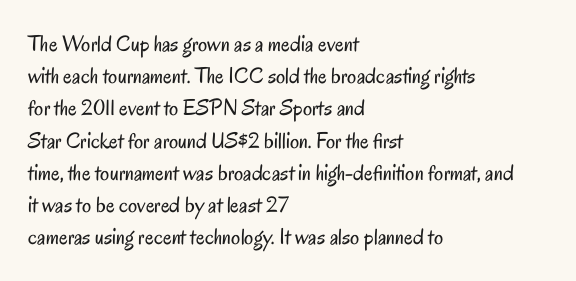
Q: Is the text bold? A: No.
Q: Is the text italic (slanted)? A: No, it is upright.
Q: Is the text underlined? A: No.
Q: How is the paragraph aligned? A: Left-aligned.
Q: Is the spacing between letters normal or unusually wide? A: Normal.
Q: Is the spacing between lines tight, normal or loose? A: Normal.
